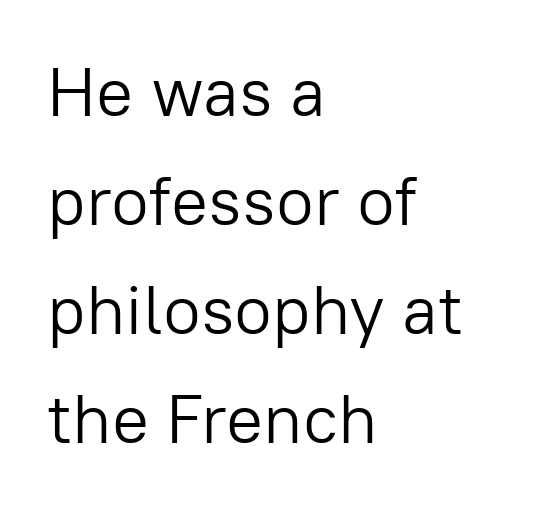
The image shows 69 px light sans-serif type, upright; set left-aligned, normal line spacing (1.58x), normal letter spacing, not underlined; low stroke contrast and a medium x-height.
